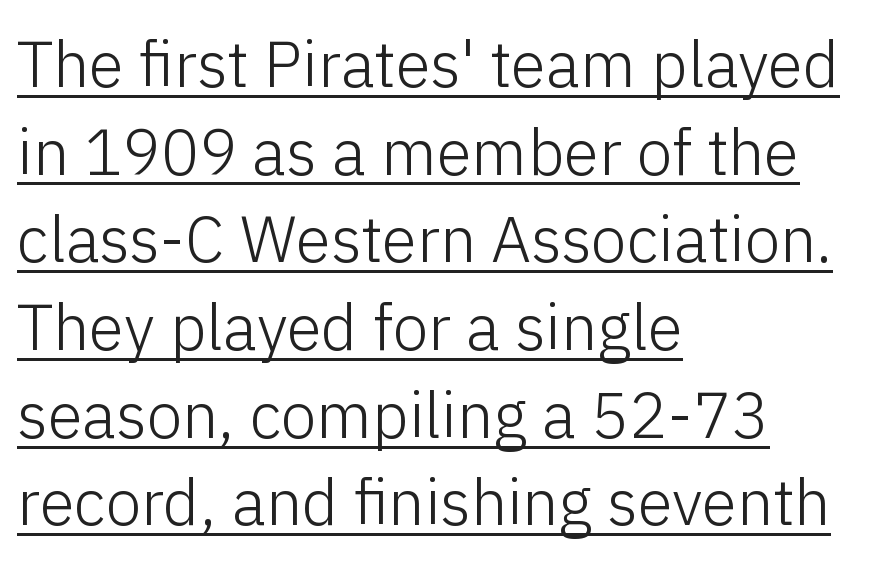
These lines are set flush left with a ragged right edge. Tracking value appears to be zero — textbook default spacing. Vertical stems look standard width or narrower in stroke. The passage shown is typeset with a sans-serif family. Students, observe the line beneath the letters — that is underlining.
